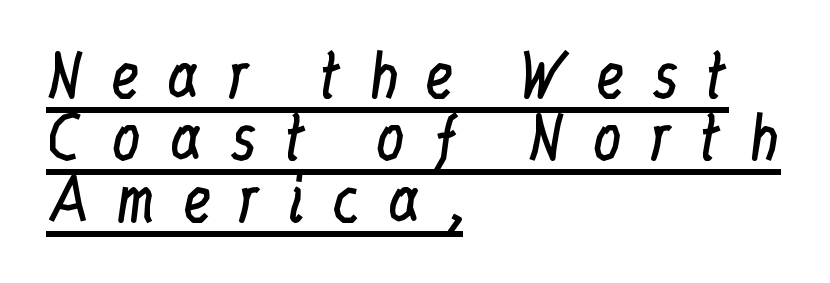
Q: Is the text bold? A: No.
Q: Is the text italic (slanted)? A: Yes.
Q: Is the typeface a serif or a sans-serif typeface? A: Serif.
Q: Is the text underlined? A: Yes.
Q: How is the paragraph aligned? A: Left-aligned.
Q: Is the spacing between letters normal or unusually wide? A: Unusually wide.
Q: Is the spacing between lines tight, normal or loose? A: Tight.
Q: Width (condensed, normal, or wide)? A: Condensed.
Q: Stroke contrast? A: Low.
Q: x-height? A: Medium.
Q: Monospaced? A: No.
